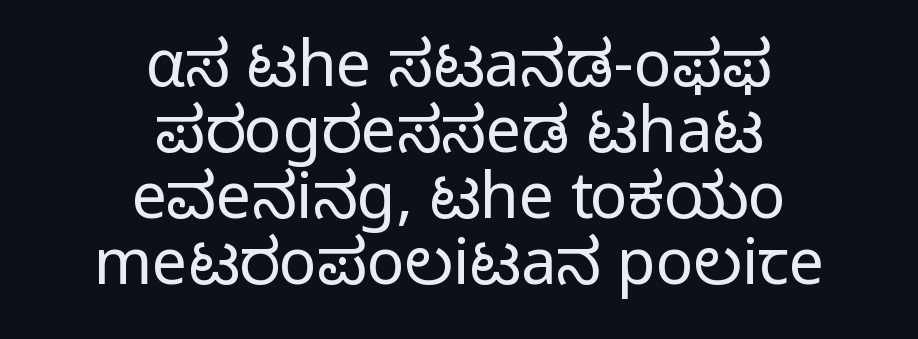
Q: Is the text bold? A: No.
Q: Is the text italic (slanted)? A: No, it is upright.
Q: Is the typeface a serif or a sans-serif typeface? A: Sans-serif.
Q: Is the text underlined? A: No.
Q: How is the paragraph aligned? A: Centered.
Q: Is the spacing between letters normal or unusually wide? A: Normal.
Q: Is the spacing between lines tight, normal or loose? A: Tight.
Q: Width (condensed, normal, or wide)? A: Normal.
Q: Stroke contrast? A: Low.
Q: x-height? A: Medium.
Q: Monospaced? A: No.
